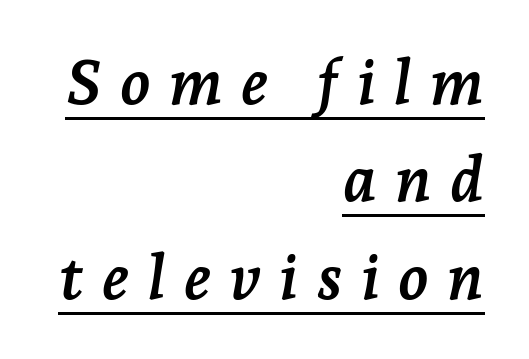
The image shows 62 px semibold serif type, italic (leaning right); set right-aligned, normal line spacing (1.57x), unusually wide letter spacing (+0.3 em), underlined; low stroke contrast and a medium x-height.
